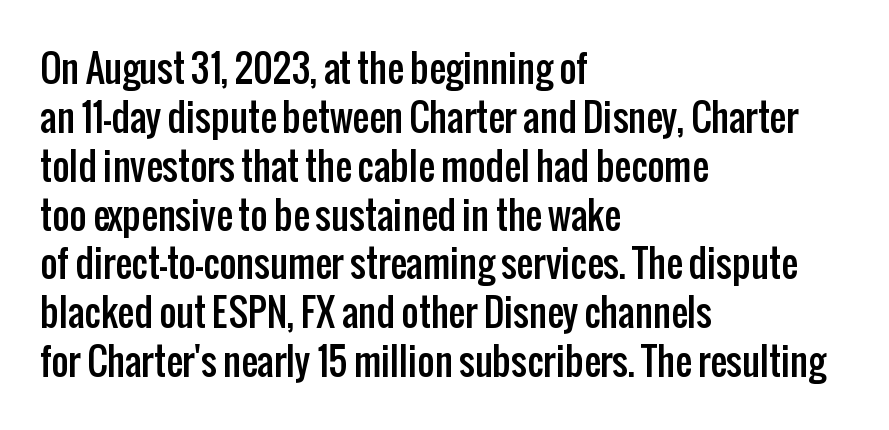
Q: Is the text italic (slanted)? A: No, it is upright.
Q: Is the typeface a serif or a sans-serif typeface? A: Sans-serif.
Q: Is the text underlined? A: No.
Q: How is the paragraph aligned? A: Left-aligned.
Q: Is the spacing between letters normal or unusually wide? A: Normal.
Q: Is the spacing between lines tight, normal or loose? A: Normal.
Q: Width (condensed, normal, or wide)? A: Condensed.
Q: Stroke contrast? A: Low.
Q: x-height? A: Medium.
Q: Monospaced? A: No.
